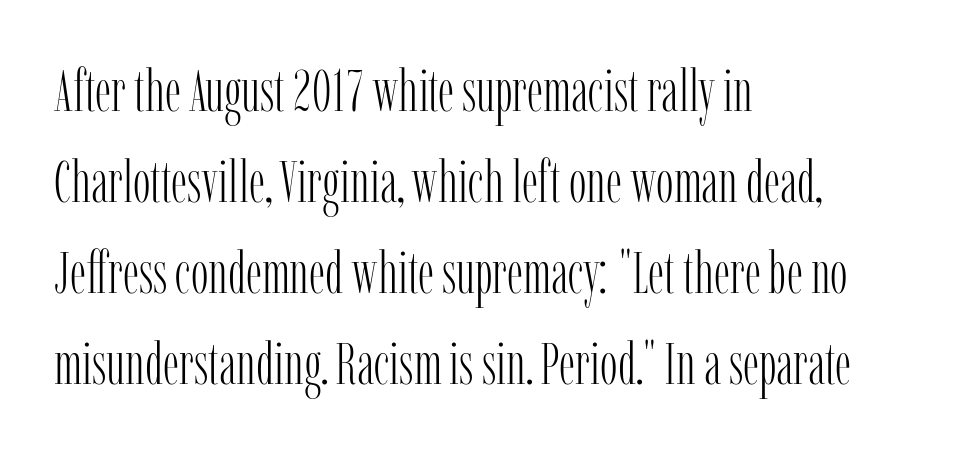
Does the copy run flush right? No — it runs flush left. Just letters on the line, the space beneath them empty. Classification — serif. The face used here is rendered with its standard letterfit.
